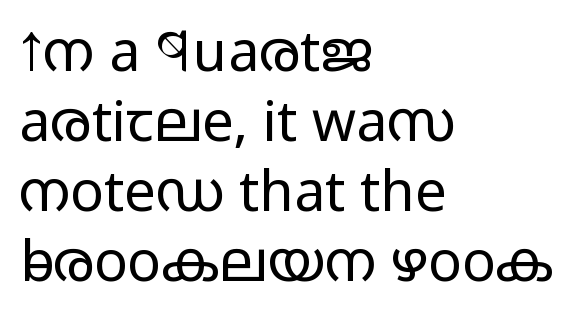
The passage shown is not underscored anywhere. The cut favours lightness, reaching ordinary text weight at its darkest. Is the block centered? No — it sits flush against the left margin. Reading down the column, the eye jumps a familiar distance to each next line.
